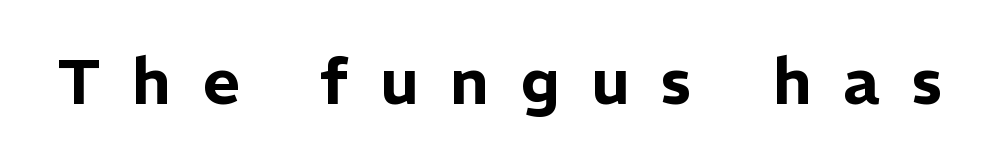
The image shows 64 px sans-serif type, upright; set unusually wide letter spacing (+0.49 em), not underlined; low stroke contrast and a medium x-height.
